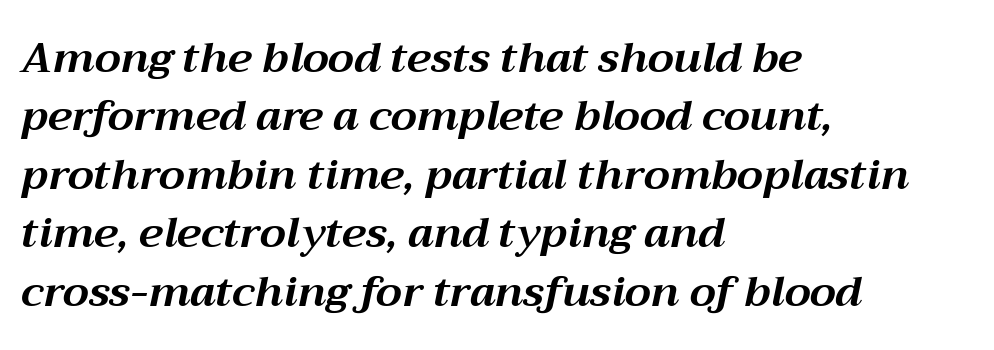
{"italic": "yes", "lean": "right", "slant_degrees": 12, "bold": "yes", "weight": "bold", "width": "normal", "stroke_contrast": "medium", "x_height": "medium", "monospaced": "no", "underline": "no", "align": "left", "line_spacing": "normal", "line_spacing_ratio": 1.39, "letter_spacing": "normal", "letter_spacing_em": 0.0, "glyph_px": 42}
